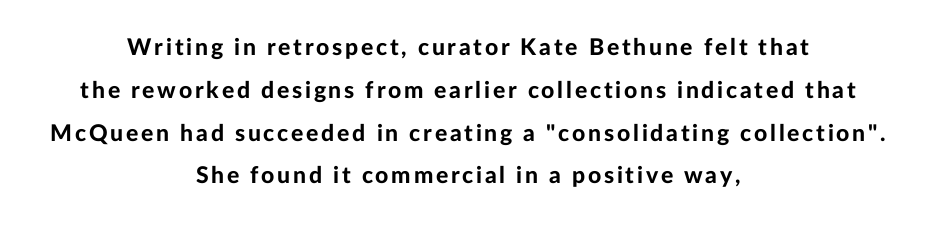
{"italic": "no", "bold": "yes", "underline": "no", "align": "center", "line_spacing_ratio": 1.86, "glyph_px": 23}
